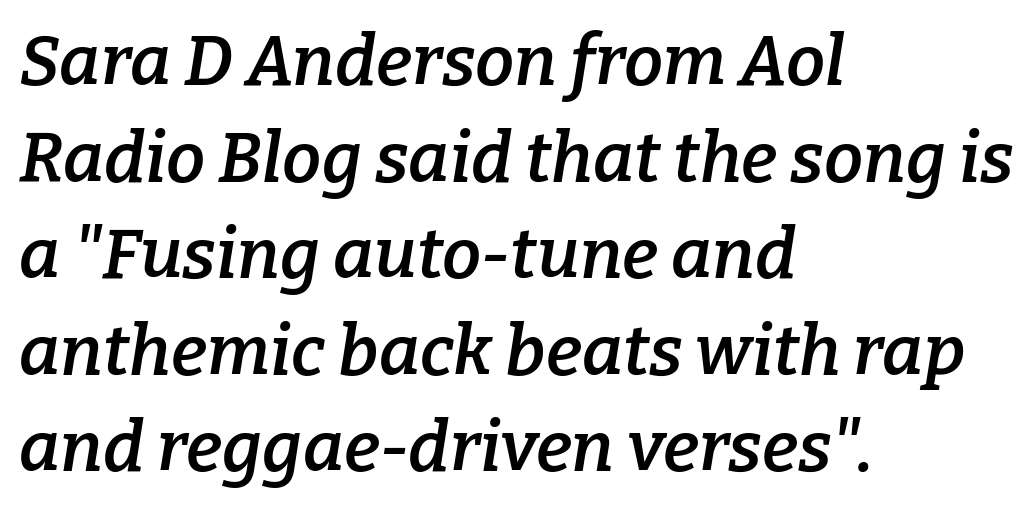
Q: Is the text bold? A: Semi-bold.
Q: Is the text italic (slanted)? A: Yes, it leans right by about 9 degrees.
Q: Is the typeface a serif or a sans-serif typeface? A: Serif.
Q: Is the text underlined? A: No.
Q: How is the paragraph aligned? A: Left-aligned.
Q: Is the spacing between letters normal or unusually wide? A: Normal.
Q: Is the spacing between lines tight, normal or loose? A: Normal.
Q: Width (condensed, normal, or wide)? A: Normal.
Q: Stroke contrast? A: Low.
Q: x-height? A: Medium.
Q: Monospaced? A: No.
